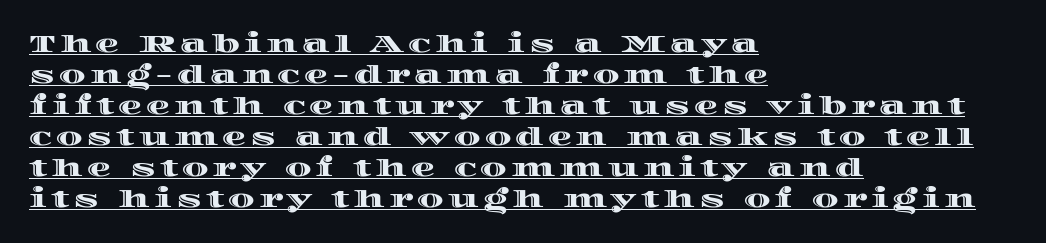
The image shows 24 px text type, upright; set left-aligned, normal line spacing (1.29x), underlined.
